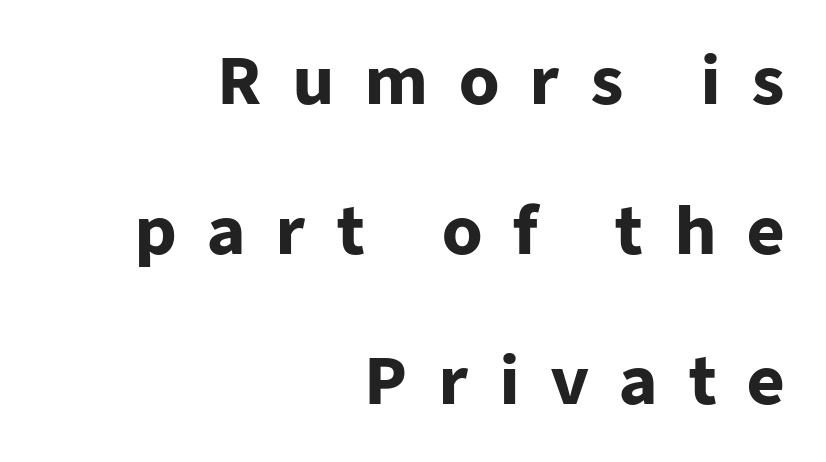
The image shows 65 px heavy sans-serif type, upright; set right-aligned, loose line spacing (2.31x), unusually wide letter spacing (+0.46 em), not underlined; low stroke contrast and a medium x-height.
